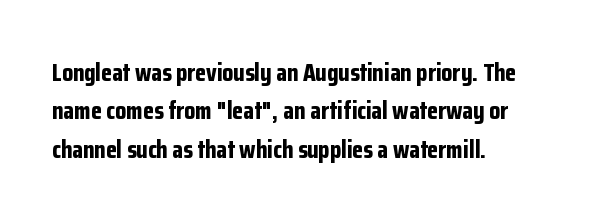
{"italic": "no", "bold": "yes", "underline": "no", "align": "left", "line_spacing": "normal", "line_spacing_ratio": 1.54, "letter_spacing": "normal", "letter_spacing_em": 0.0, "glyph_px": 25}
